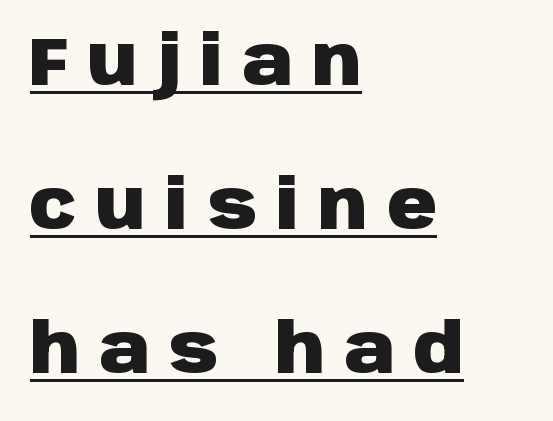
Summary of weight: heavy, a full bold. Is the letter spacing exaggerated? Yes — the characters are pushed far apart. Is this a fixed-width face? No — the glyphs have proportional, varying widths. Each new line begins a long way beneath the previous one.
